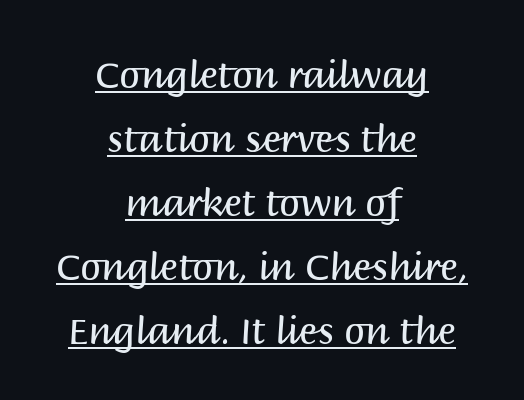
{"serif": "no", "bold": "no", "weight": "regular", "width": "normal", "stroke_contrast": "medium", "x_height": "large", "monospaced": "no", "underline": "yes", "align": "center", "line_spacing_ratio": 1.73, "letter_spacing": "normal", "letter_spacing_em": 0.0, "glyph_px": 37}
